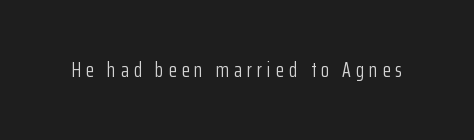
Weight class: somewhere from thin through regular. Posture: straight, roman, zero tilt. Beneath every word, the page is bare. Glyph-to-glyph distance is far greater than everyday printed text.
